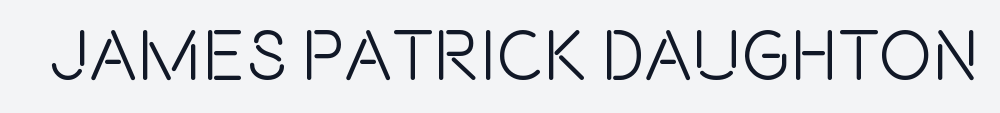
Q: Is the text italic (slanted)? A: No, it is upright.
Q: Is the typeface a serif or a sans-serif typeface? A: Sans-serif.
Q: Is the text underlined? A: No.
Q: Is the spacing between letters normal or unusually wide? A: Normal.
Q: Width (condensed, normal, or wide)? A: Condensed.
Q: x-height? A: Large.
Q: Monospaced? A: No.
